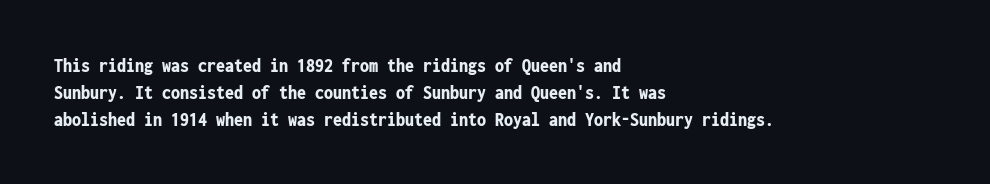
{"italic": "no", "bold": "yes", "underline": "no", "align": "left", "line_spacing": "normal", "line_spacing_ratio": 1.34, "letter_spacing": "normal", "letter_spacing_em": 0.0, "glyph_px": 20}
